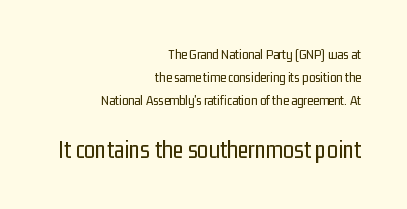
The image shows 25 px text type, upright; set right-aligned, normal line spacing (1.64x), normal letter spacing, not underlined; the second (bottom) block is 1.79x larger.
